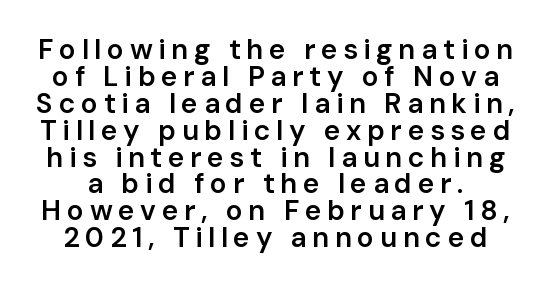
The image shows 28 px semibold sans-serif type, upright; set tight line spacing (0.96x), unusually wide letter spacing (+0.2 em), not underlined; low stroke contrast and a medium x-height.
